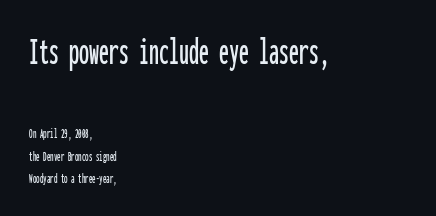
{"serif": "no", "italic": "no", "width": "condensed", "stroke_contrast": "low", "x_height": "medium", "monospaced": "yes", "underline": "no", "align": "left", "line_spacing": "normal", "line_spacing_ratio": 1.61, "letter_spacing": "normal", "letter_spacing_em": 0.0, "larger_block": "first", "size_ratio": 2.86, "glyph_px": 40}
